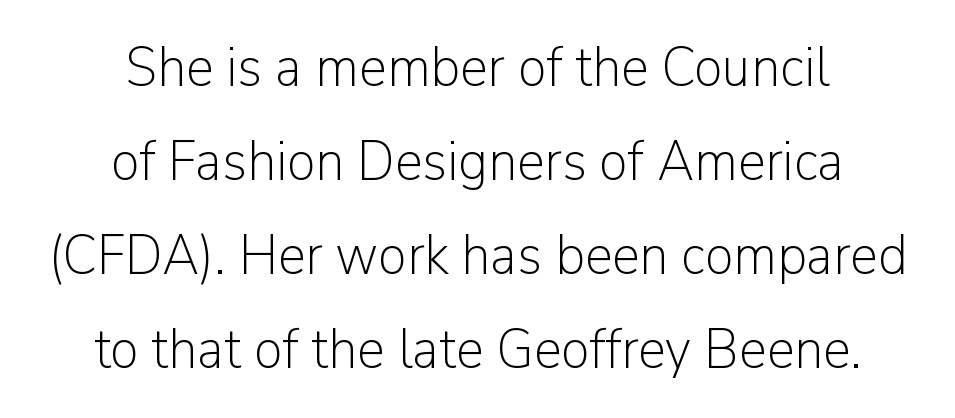
Q: Is the text bold? A: No.
Q: Is the text italic (slanted)? A: No, it is upright.
Q: Is the typeface a serif or a sans-serif typeface? A: Sans-serif.
Q: Is the text underlined? A: No.
Q: How is the paragraph aligned? A: Centered.
Q: Is the spacing between letters normal or unusually wide? A: Normal.
Q: Is the spacing between lines tight, normal or loose? A: Normal.
Q: Width (condensed, normal, or wide)? A: Normal.
Q: Stroke contrast? A: Low.
Q: x-height? A: Medium.
Q: Monospaced? A: No.
